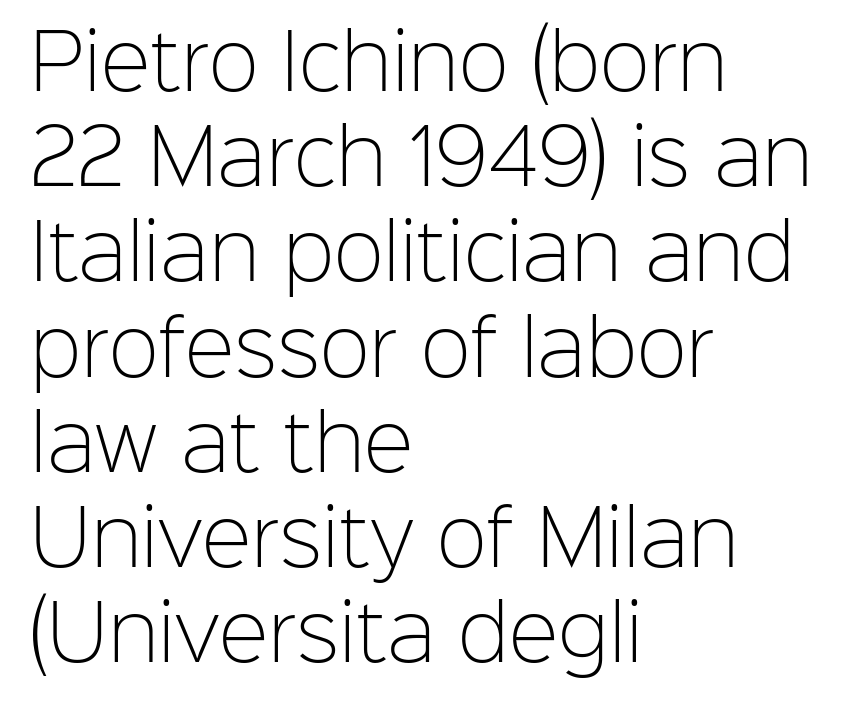
Q: Is the text bold? A: No.
Q: Is the text italic (slanted)? A: No, it is upright.
Q: Is the typeface a serif or a sans-serif typeface? A: Sans-serif.
Q: Is the text underlined? A: No.
Q: How is the paragraph aligned? A: Left-aligned.
Q: Is the spacing between letters normal or unusually wide? A: Normal.
Q: Is the spacing between lines tight, normal or loose? A: Normal.
Q: Width (condensed, normal, or wide)? A: Normal.
Q: Stroke contrast? A: Low.
Q: x-height? A: Medium.
Q: Monospaced? A: No.
